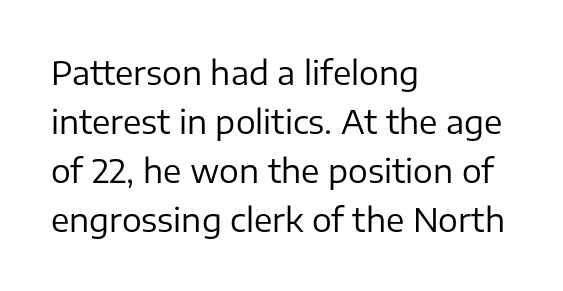
{"serif": "no", "italic": "no", "bold": "no", "weight": "regular", "width": "normal", "stroke_contrast": "low", "x_height": "medium", "monospaced": "no", "underline": "no", "align": "left", "line_spacing": "normal", "line_spacing_ratio": 1.48, "letter_spacing": "normal", "letter_spacing_em": 0.0, "glyph_px": 33}
